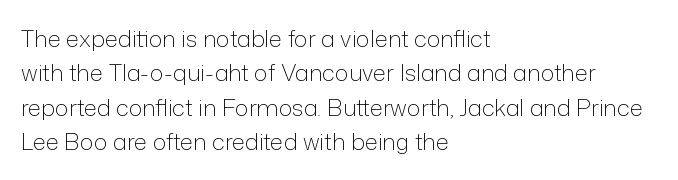
{"italic": "no", "bold": "no", "underline": "no", "align": "left", "line_spacing": "normal", "line_spacing_ratio": 1.5, "letter_spacing": "normal", "letter_spacing_em": 0.0, "glyph_px": 23}
